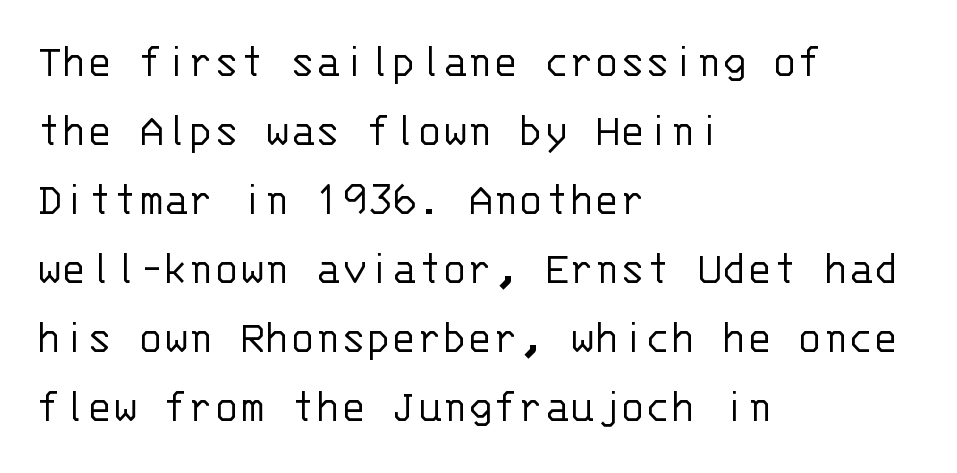
In terms of letterspacing, this is plain default setting. Every character here occupies the same horizontal width, giving the sample a typewriter-like rhythm. The lines in this sample share a left origin and differ only in where they stop. Notice how descenders clear the ascenders below comfortably — that's standard leading. Bold? No — there's no thickening of the strokes. Do the letters lean? They stand straight.
